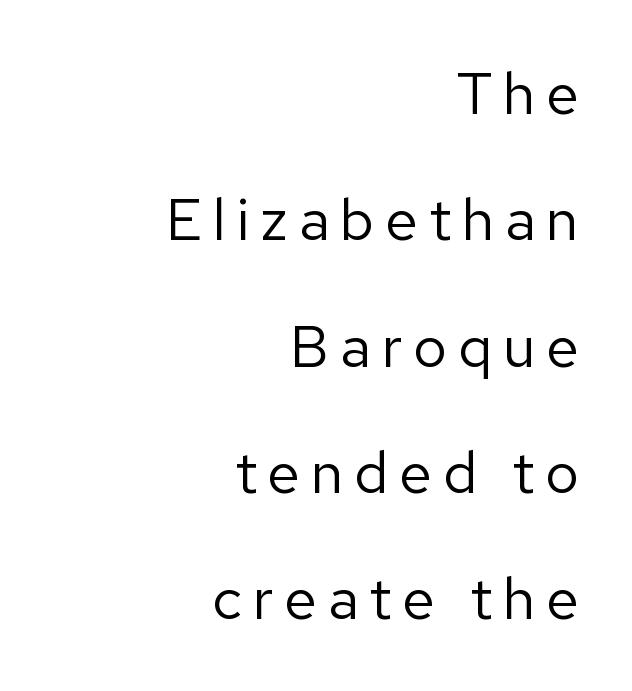
Q: Is the text bold? A: No.
Q: Is the text italic (slanted)? A: No, it is upright.
Q: Is the typeface a serif or a sans-serif typeface? A: Sans-serif.
Q: Is the text underlined? A: No.
Q: How is the paragraph aligned? A: Right-aligned.
Q: Is the spacing between lines tight, normal or loose? A: Loose.
Q: Width (condensed, normal, or wide)? A: Normal.
Q: Stroke contrast? A: Low.
Q: x-height? A: Medium.
Q: Monospaced? A: No.
